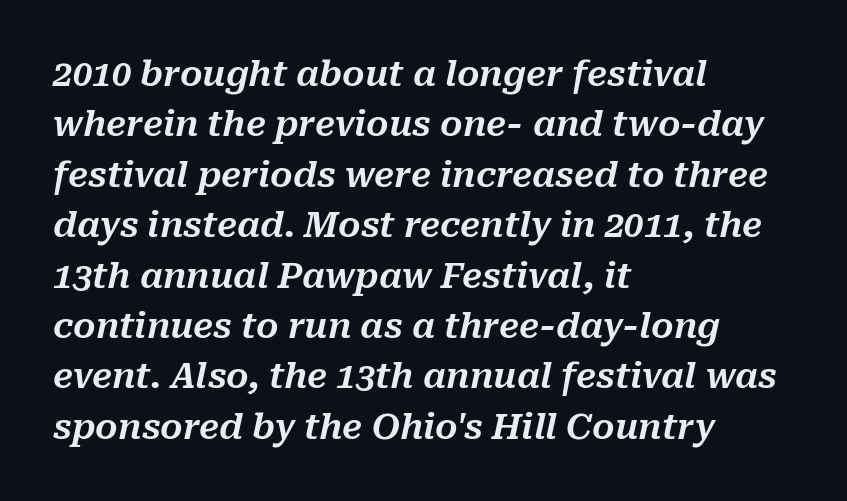
Reading down the column, the eye jumps a familiar distance to each next line. The lines in this sample share a left origin and differ only in where they stop. Has an underline been added? It has not. You could not count columns in this text — the font is proportionally spaced.
